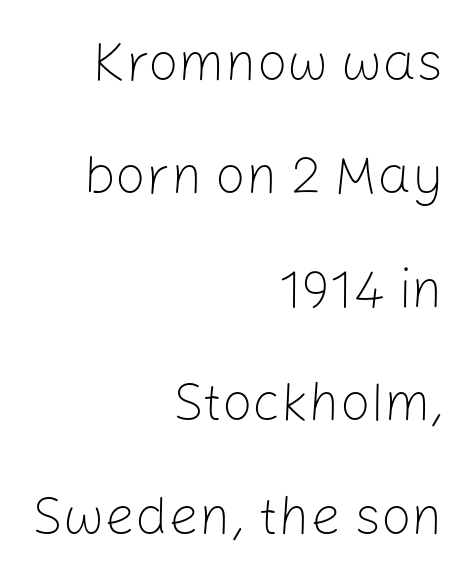
The zone under the glyphs is completely vacant. If you measured baseline to baseline, you'd find a long distance. Horizontally, the lines are justified to the trailing edge only. The font's upright variant was chosen for this text. A typesetter would call this proportional, since set widths differ per character. No letter is thick-stroked: the sample isn't bold.
